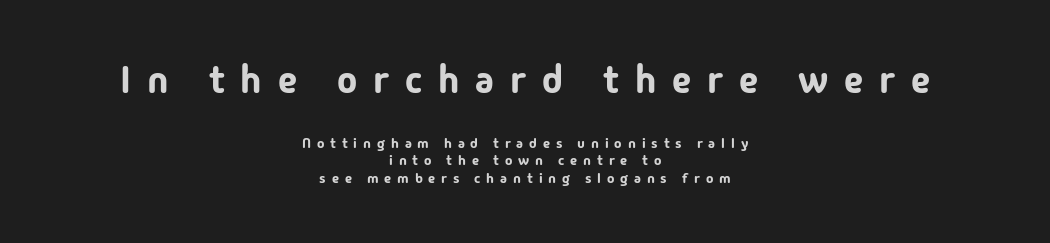
Q: Is the text italic (slanted)? A: No, it is upright.
Q: Is the typeface a serif or a sans-serif typeface? A: Sans-serif.
Q: Is the text underlined? A: No.
Q: How is the paragraph aligned? A: Centered.
Q: Is the spacing between letters normal or unusually wide? A: Unusually wide.
Q: Is the spacing between lines tight, normal or loose? A: Normal.
Q: Which block of text is set in a larger size, the first (top) or the second (bottom)? A: The first (top) one.
Q: Width (condensed, normal, or wide)? A: Normal.
Q: Stroke contrast? A: Low.
Q: x-height? A: Medium.
Q: Monospaced? A: No.
